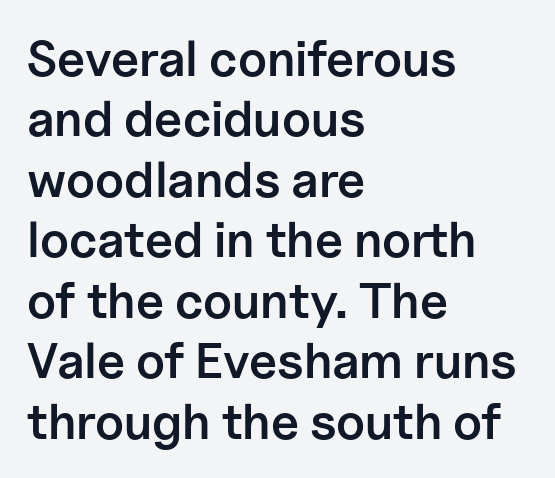
{"serif": "no", "italic": "no", "bold": "semi", "weight": "semibold", "width": "normal", "stroke_contrast": "low", "x_height": "medium", "monospaced": "no", "underline": "no", "align": "left", "line_spacing_ratio": 1.21, "letter_spacing": "normal", "letter_spacing_em": 0.0, "glyph_px": 50}
